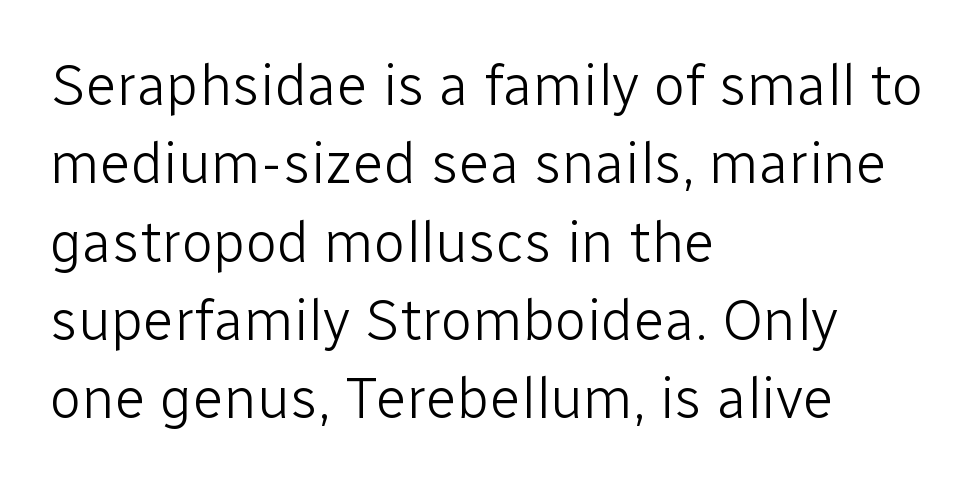
{"serif": "no", "italic": "no", "bold": "no", "weight": "light", "width": "normal", "stroke_contrast": "low", "x_height": "medium", "monospaced": "no", "underline": "no", "align": "left", "line_spacing": "normal", "line_spacing_ratio": 1.35, "letter_spacing": "normal", "letter_spacing_em": 0.0, "glyph_px": 58}
